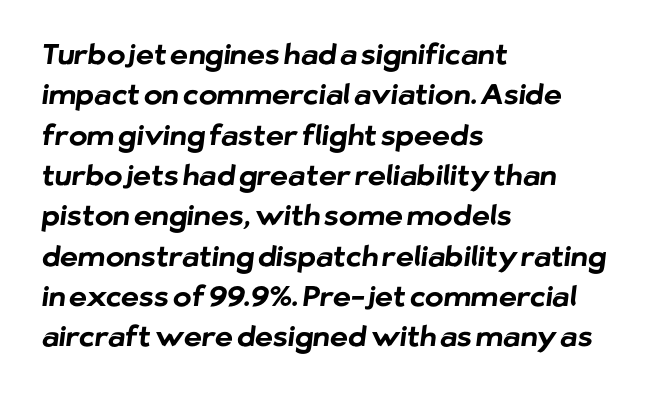
The type is set solid horizontally, with unmodified tracking. Are there feet on the stems? There aren't — it's a sans. The rendering uses natural spacing where letterforms have individual widths. Heavy-handed strokes throughout: this text is bold. Underlining? Definitely not there.
